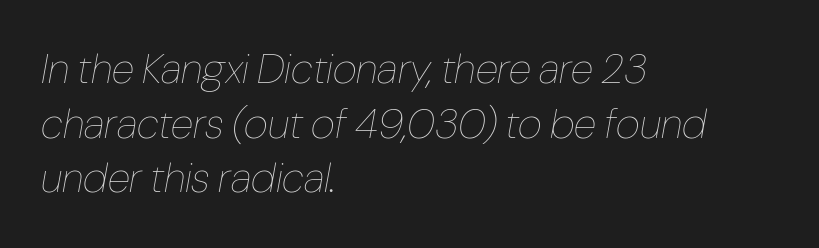
The image shows 42 px thin, condensed type, italic (leaning right); set left-aligned, normal line spacing (1.3x), normal letter spacing, not underlined; low stroke contrast and a medium x-height.
